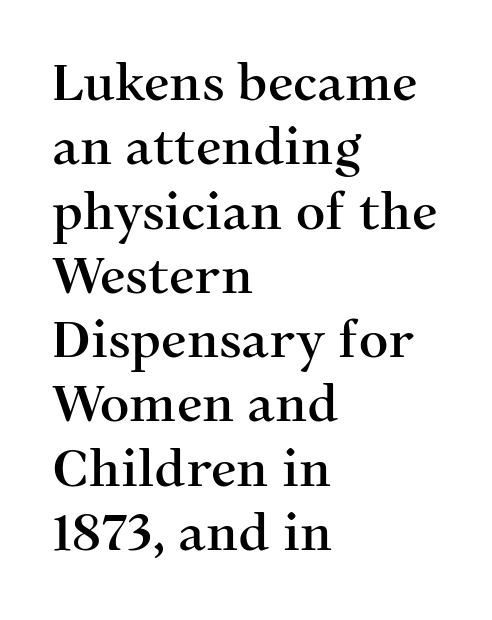
The image shows 51 px serif type, upright; set left-aligned, normal line spacing (1.26x), normal letter spacing, not underlined; medium stroke contrast and a medium x-height.
